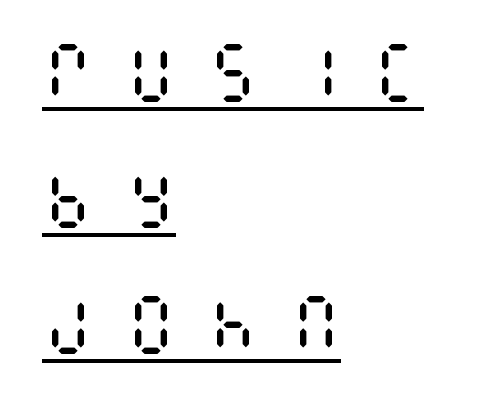
{"italic": "no", "bold": "no", "weight": "regular", "width": "condensed", "stroke_contrast": "medium", "x_height": "large", "underline": "yes", "align": "left", "line_spacing": "loose", "line_spacing_ratio": 1.97, "letter_spacing": "wide", "letter_spacing_em": 0.49, "glyph_px": 64}
